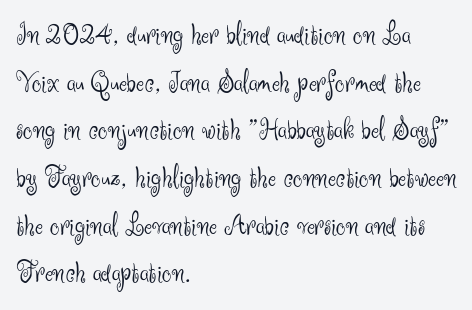
The words here are not underlined. This sample keeps an unexceptional amount of space between lines. The lines in this sample share a left origin and differ only in where they stop. Each letter keeps its own natural width here, so spacing adapts to shape. The weight would be labelled regular, book, light, or lighter still. The letters stand straight up with perfectly vertical stems.
